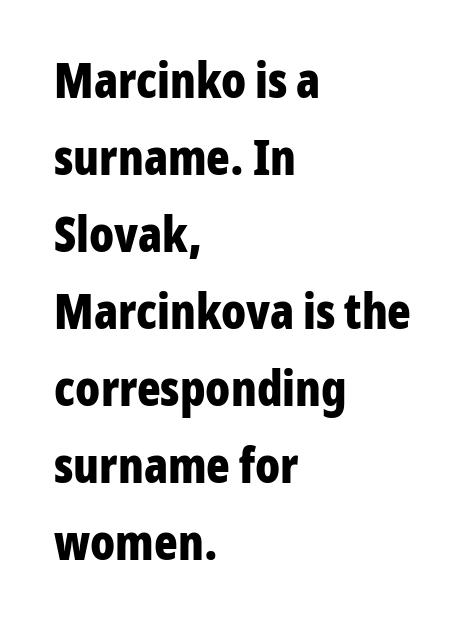
Every character sits straight up, as roman type does. The face used here is rendered with its standard letterfit. Descenders are the only things crossing below the line. Stroke terminals: plain, sans-serif. Character widths vary here, with narrow letters taking less room than wide ones. Heavy-handed strokes throughout: this text is bold.
